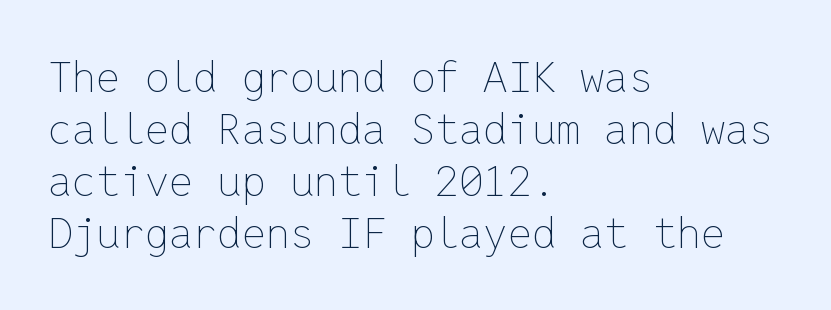
{"italic": "no", "bold": "no", "weight": "thin", "width": "normal", "stroke_contrast": "low", "x_height": "medium", "monospaced": "yes", "underline": "no", "align": "left", "line_spacing_ratio": 1.21, "letter_spacing": "normal", "letter_spacing_em": 0.0, "glyph_px": 43}
